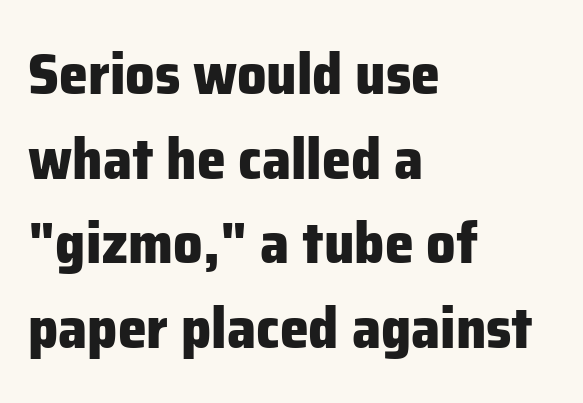
The image shows 58 px heavy sans-serif type, upright; set left-aligned, normal line spacing (1.46x), normal letter spacing, not underlined; low stroke contrast and a medium x-height.
